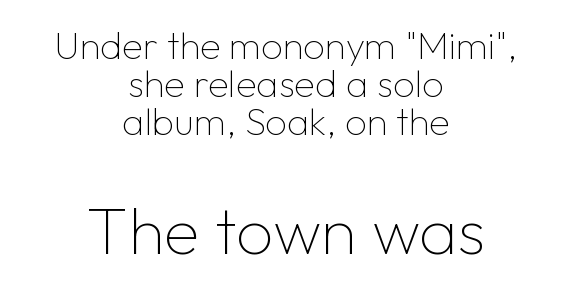
The image shows 66 px thin sans-serif type, upright; set centered, tight line spacing (1.0x), normal letter spacing, not underlined; the second (bottom) block is 1.74x larger; low stroke contrast and a medium x-height.
